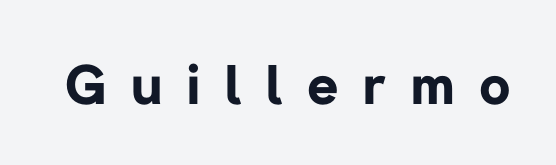
{"serif": "no", "italic": "no", "bold": "yes", "weight": "bold", "width": "normal", "stroke_contrast": "low", "x_height": "medium", "monospaced": "no", "underline": "no", "letter_spacing": "wide", "letter_spacing_em": 0.46, "glyph_px": 54}
